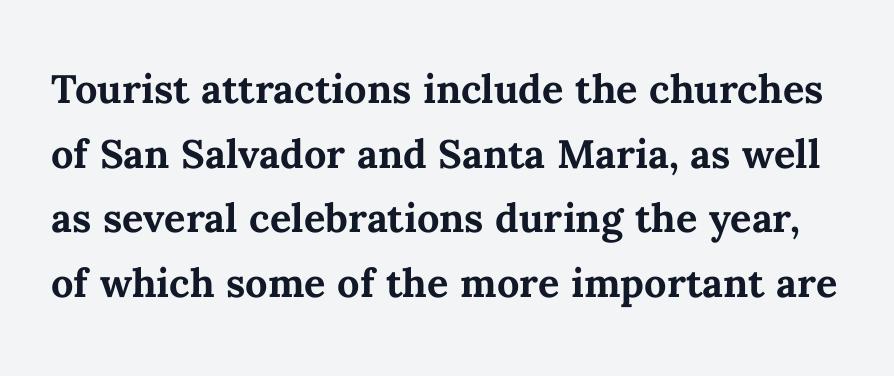
{"italic": "no", "bold": "yes", "weight": "semibold", "width": "normal", "stroke_contrast": "medium", "x_height": "medium", "monospaced": "no", "underline": "no", "line_spacing_ratio": 1.22, "letter_spacing": "normal", "letter_spacing_em": 0.0, "glyph_px": 53}
